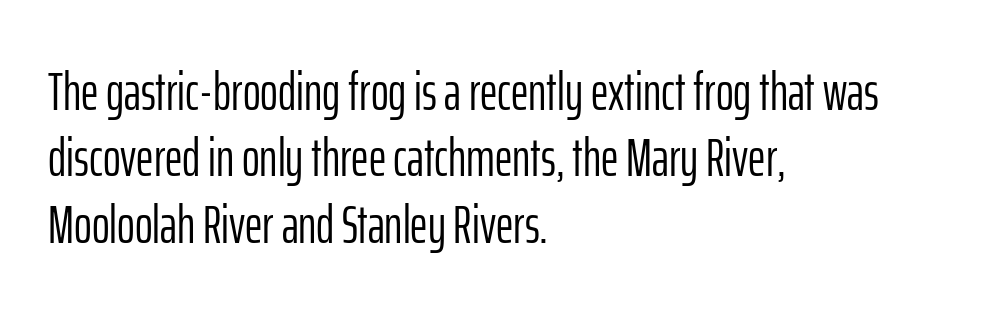
Q: Is the text bold? A: No.
Q: Is the text italic (slanted)? A: No, it is upright.
Q: Is the typeface a serif or a sans-serif typeface? A: Sans-serif.
Q: Is the text underlined? A: No.
Q: How is the paragraph aligned? A: Left-aligned.
Q: Is the spacing between letters normal or unusually wide? A: Normal.
Q: Width (condensed, normal, or wide)? A: Condensed.
Q: Stroke contrast? A: Low.
Q: x-height? A: Medium.
Q: Monospaced? A: No.
